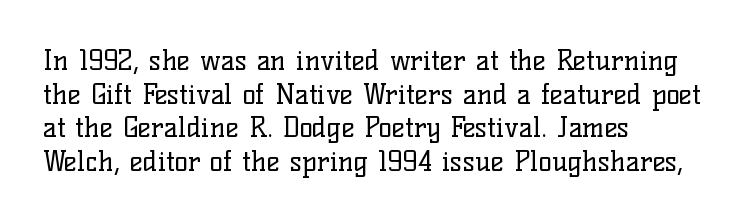
Each word holds together tightly as a unit, with standard inter-letter gaps. No word sits above an underline. The text block is weighted toward the left margin, trailing off unevenly rightward. A typesetter would mark this as roman, not italic. The text was rendered using a seriffed face with decorative stroke endings. The passage shown is typed in a proportional face where columns would drift.
